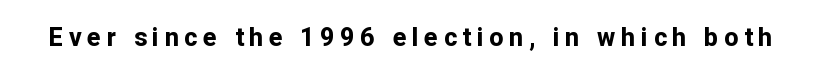
The image shows 25 px bold type, upright; set unusually wide letter spacing (+0.23 em), not underlined.
